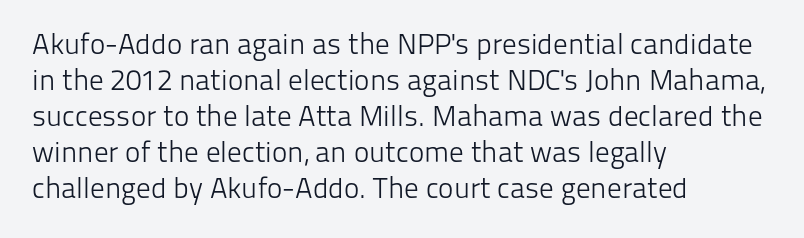
{"serif": "no", "italic": "no", "bold": "no", "weight": "light", "width": "normal", "stroke_contrast": "low", "x_height": "medium", "monospaced": "no", "underline": "no", "align": "left", "line_spacing_ratio": 1.24, "letter_spacing": "normal", "letter_spacing_em": 0.0, "glyph_px": 29}
